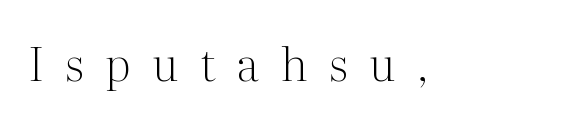
{"serif": "yes", "italic": "no", "bold": "no", "weight": "light", "width": "normal", "stroke_contrast": "medium", "x_height": "medium", "monospaced": "no", "underline": "no", "letter_spacing": "wide", "letter_spacing_em": 0.48, "glyph_px": 45}
